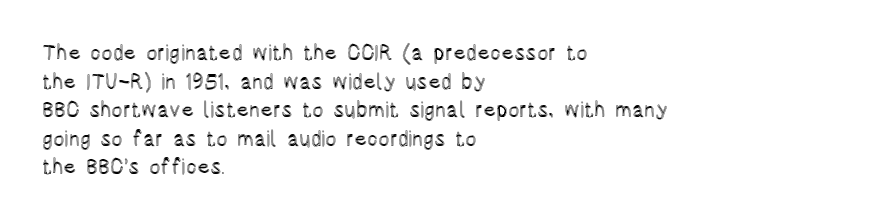
The image shows 21 px text type, upright; set left-aligned, normal line spacing (1.36x), normal letter spacing, not underlined.
